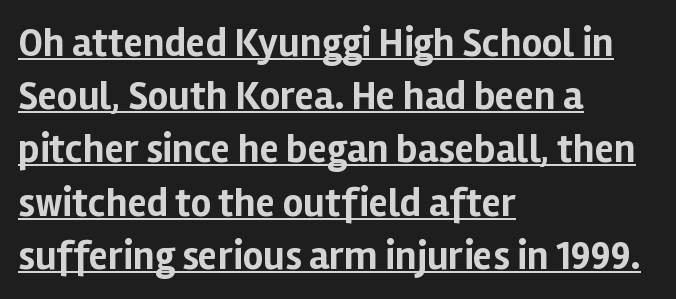
The image shows 40 px bold sans-serif type, upright; set left-aligned, normal line spacing (1.33x), normal letter spacing, underlined; low stroke contrast and a medium x-height.
